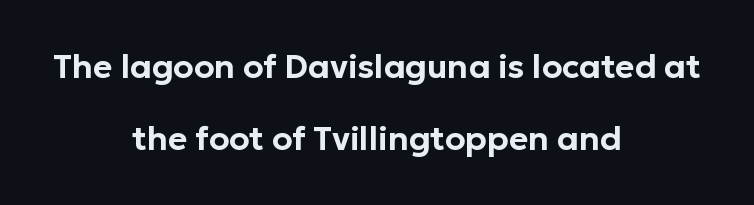
{"serif": "no", "italic": "no", "width": "normal", "stroke_contrast": "low", "x_height": "medium", "monospaced": "no", "underline": "no", "align": "center", "line_spacing": "loose", "line_spacing_ratio": 2.18, "letter_spacing": "normal", "letter_spacing_em": 0.0, "glyph_px": 33}
